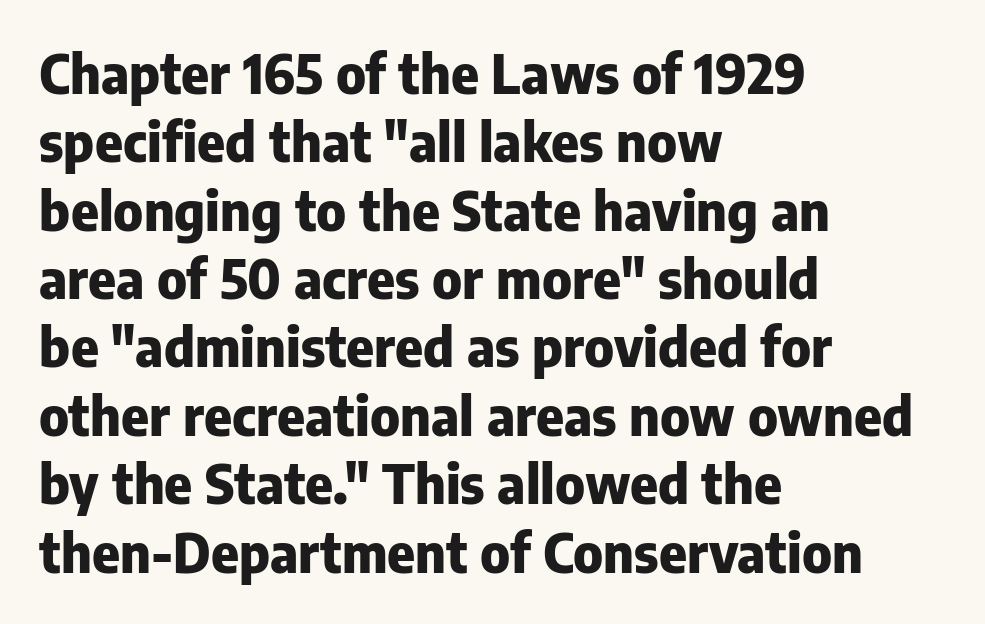
Q: Is the text bold? A: Yes.
Q: Is the text italic (slanted)? A: No, it is upright.
Q: Is the typeface a serif or a sans-serif typeface? A: Sans-serif.
Q: Is the text underlined? A: No.
Q: How is the paragraph aligned? A: Left-aligned.
Q: Is the spacing between letters normal or unusually wide? A: Normal.
Q: Is the spacing between lines tight, normal or loose? A: Normal.
Q: Width (condensed, normal, or wide)? A: Normal.
Q: Stroke contrast? A: Low.
Q: x-height? A: Medium.
Q: Monospaced? A: No.
